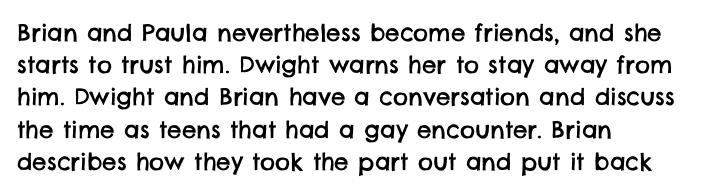
In terms of letterspacing, this is plain default setting. Unmarked baselines from the first word to the last. Every row of glyphs begins at an identical x-position on the left. A normal amount of white space separates one row of letters from the next.
